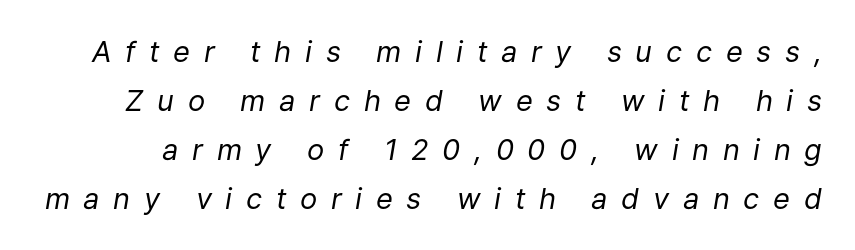
Posture: slanted. Interline gaps are of average width in this sample. Think standard paragraph weight, or any step lighter than that. Rule under the text: the space is simply empty.
